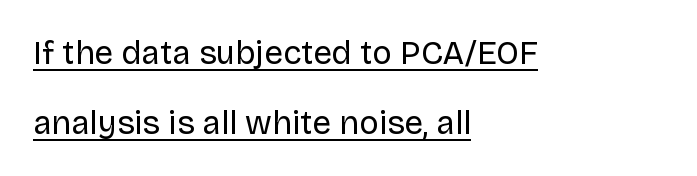
The face used here is proportionally spaced, like ordinary book or web type. The passage shown is typeset with a sans-serif family. Stroke thickness stays within the range of a standard reading face or lighter. Caption: standard tracking, unaltered.
